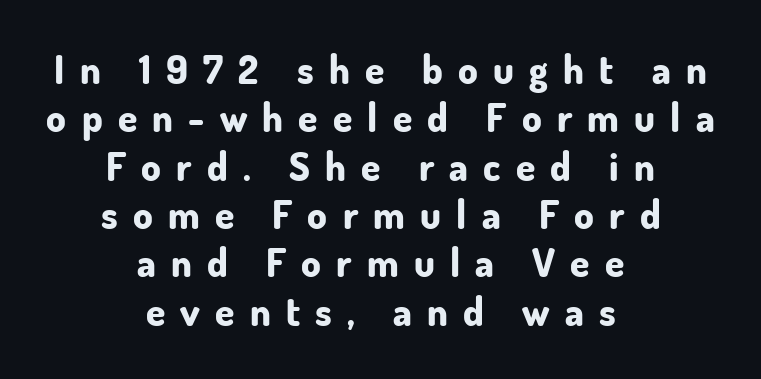
{"serif": "no", "italic": "no", "bold": "yes", "weight": "bold", "width": "normal", "stroke_contrast": "low", "x_height": "small", "monospaced": "no", "underline": "no", "align": "center", "line_spacing_ratio": 1.24, "letter_spacing": "wide", "letter_spacing_em": 0.39, "glyph_px": 39}
